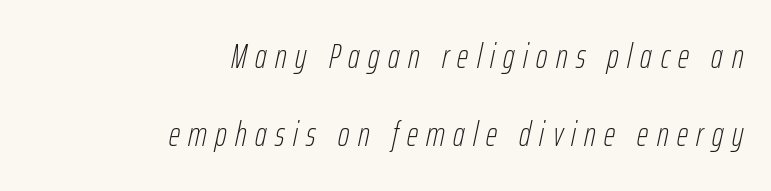
Q: Is the text bold? A: No.
Q: Is the text italic (slanted)? A: Yes, it leans right by about 12 degrees.
Q: Is the text underlined? A: No.
Q: How is the paragraph aligned? A: Right-aligned.
Q: Is the spacing between letters normal or unusually wide? A: Unusually wide.
Q: Is the spacing between lines tight, normal or loose? A: Loose.
Q: Width (condensed, normal, or wide)? A: Condensed.
Q: Stroke contrast? A: Low.
Q: x-height? A: Medium.
Q: Monospaced? A: No.
